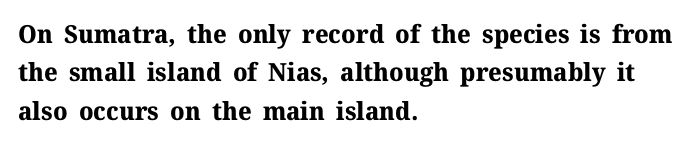
The image shows 25 px bold type, upright; set left-aligned, normal line spacing (1.54x), normal letter spacing, not underlined.
